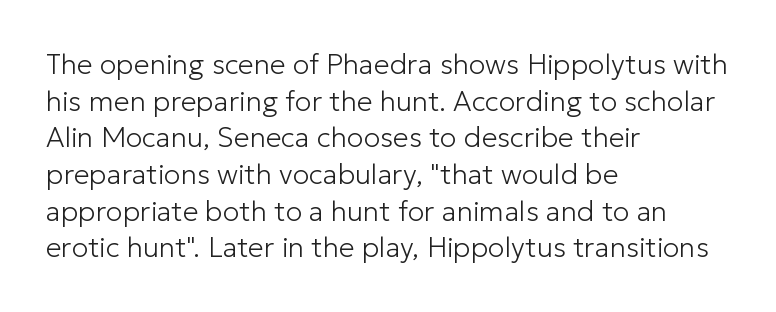
Q: Is the text bold? A: No.
Q: Is the text italic (slanted)? A: No, it is upright.
Q: Is the typeface a serif or a sans-serif typeface? A: Sans-serif.
Q: Is the text underlined? A: No.
Q: How is the paragraph aligned? A: Left-aligned.
Q: Is the spacing between letters normal or unusually wide? A: Normal.
Q: Is the spacing between lines tight, normal or loose? A: Normal.
Q: Width (condensed, normal, or wide)? A: Normal.
Q: Stroke contrast? A: Low.
Q: x-height? A: Medium.
Q: Monospaced? A: No.
